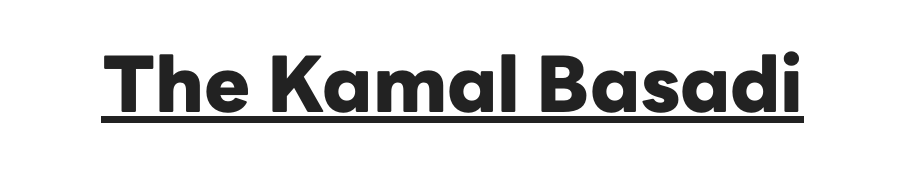
The image shows 77 px heavy sans-serif type, upright; set normal letter spacing, underlined; low stroke contrast and a medium x-height.
